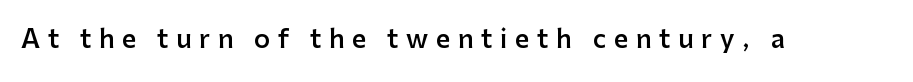
The image shows 25 px text type, upright; set unusually wide letter spacing (+0.31 em), not underlined.
